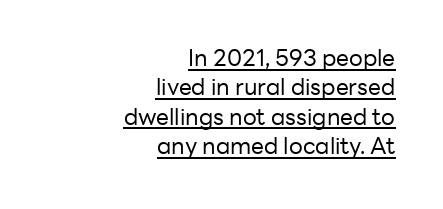
{"italic": "no", "bold": "no", "underline": "yes", "align": "right", "line_spacing": "normal", "line_spacing_ratio": 1.28, "letter_spacing": "normal", "letter_spacing_em": 0.0, "glyph_px": 23}
